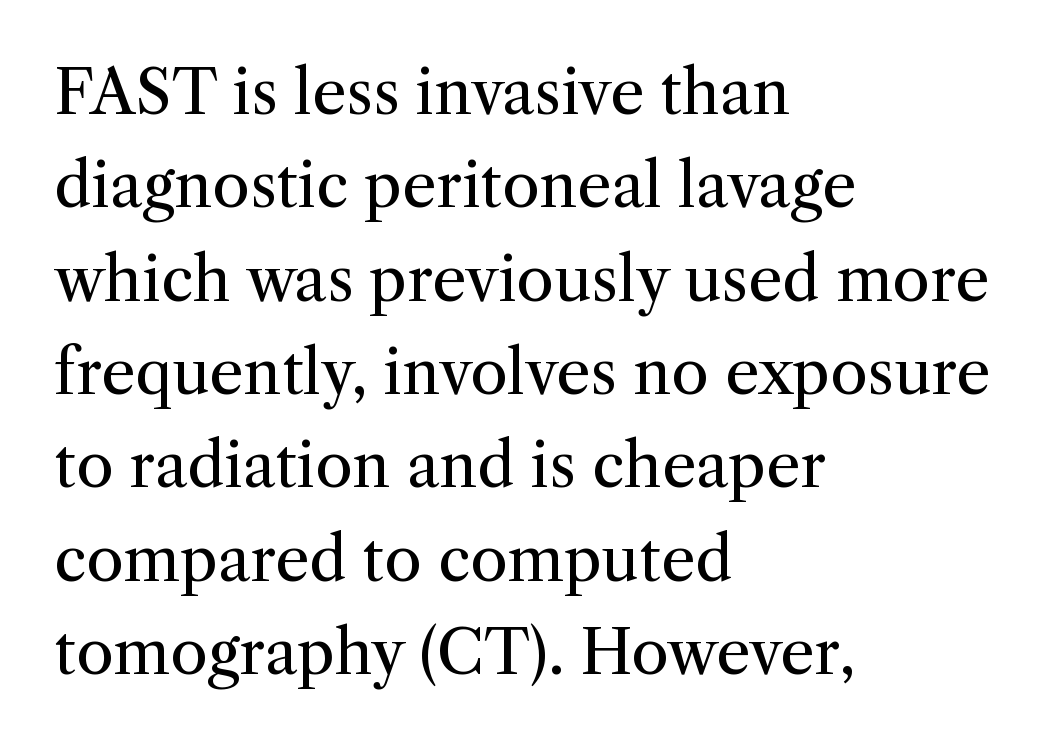
{"serif": "yes", "italic": "no", "bold": "no", "weight": "regular", "width": "normal", "stroke_contrast": "medium", "x_height": "medium", "monospaced": "no", "underline": "no", "align": "left", "line_spacing": "normal", "line_spacing_ratio": 1.53, "letter_spacing": "normal", "letter_spacing_em": 0.0, "glyph_px": 61}
